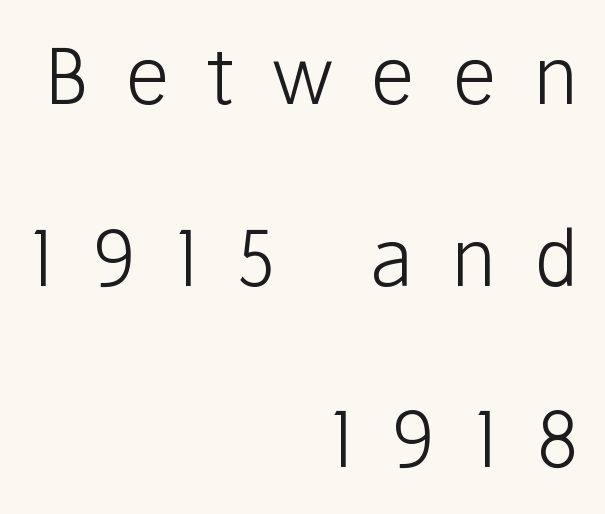
Q: Is the text bold? A: No.
Q: Is the text italic (slanted)? A: No, it is upright.
Q: Is the typeface a serif or a sans-serif typeface? A: Sans-serif.
Q: Is the text underlined? A: No.
Q: How is the paragraph aligned? A: Right-aligned.
Q: Is the spacing between letters normal or unusually wide? A: Unusually wide.
Q: Is the spacing between lines tight, normal or loose? A: Loose.
Q: Width (condensed, normal, or wide)? A: Normal.
Q: Stroke contrast? A: Low.
Q: x-height? A: Medium.
Q: Monospaced? A: No.
